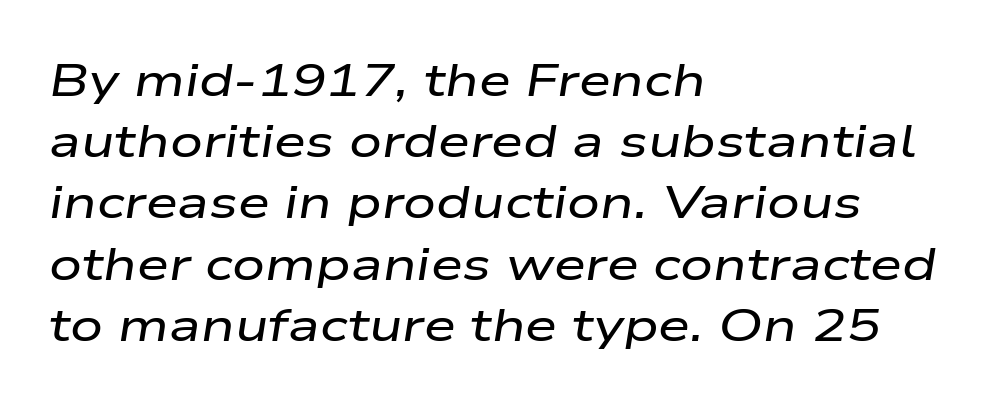
Q: Is the text italic (slanted)? A: Yes, it leans right by about 9 degrees.
Q: Is the text underlined? A: No.
Q: How is the paragraph aligned? A: Left-aligned.
Q: Is the spacing between letters normal or unusually wide? A: Normal.
Q: Is the spacing between lines tight, normal or loose? A: Normal.
Q: Width (condensed, normal, or wide)? A: Wide.
Q: Stroke contrast? A: Low.
Q: x-height? A: Medium.
Q: Monospaced? A: No.
